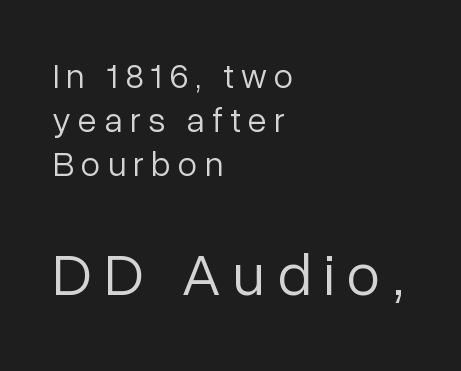
Q: Is the text bold? A: No.
Q: Is the text italic (slanted)? A: No, it is upright.
Q: Is the typeface a serif or a sans-serif typeface? A: Sans-serif.
Q: Is the text underlined? A: No.
Q: How is the paragraph aligned? A: Left-aligned.
Q: Is the spacing between letters normal or unusually wide? A: Unusually wide.
Q: Is the spacing between lines tight, normal or loose? A: Normal.
Q: Which block of text is set in a larger size, the first (top) or the second (bottom)? A: The second (bottom) one.
Q: Width (condensed, normal, or wide)? A: Normal.
Q: Stroke contrast? A: Low.
Q: x-height? A: Medium.
Q: Monospaced? A: No.
